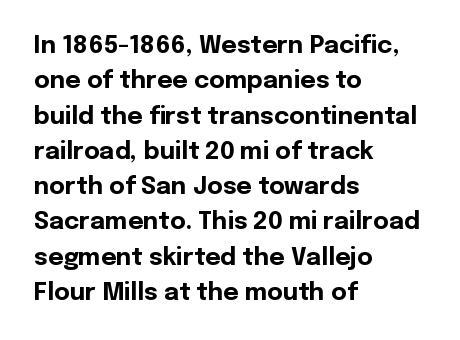
Q: Is the text bold? A: Yes.
Q: Is the text italic (slanted)? A: No, it is upright.
Q: Is the text underlined? A: No.
Q: How is the paragraph aligned? A: Left-aligned.
Q: Is the spacing between letters normal or unusually wide? A: Normal.
Q: Is the spacing between lines tight, normal or loose? A: Normal.
